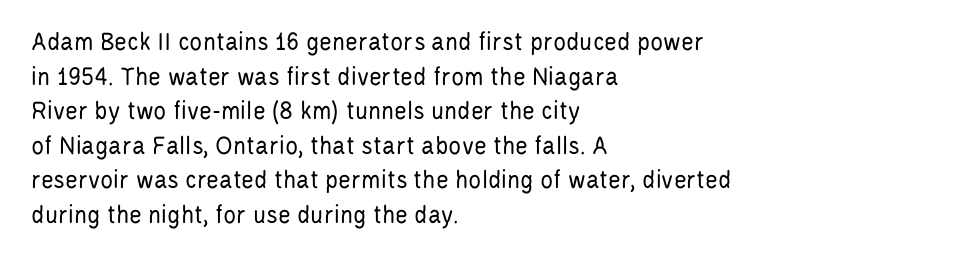
The block of text has a typical density, with ordinary space between rows. Which margin do the lines hug? The left one — the right edge is uneven. The space directly below the letters is spotless. This is the regular roman posture of the typeface. Does extra space separate the letters? No, they use regular spacing.
